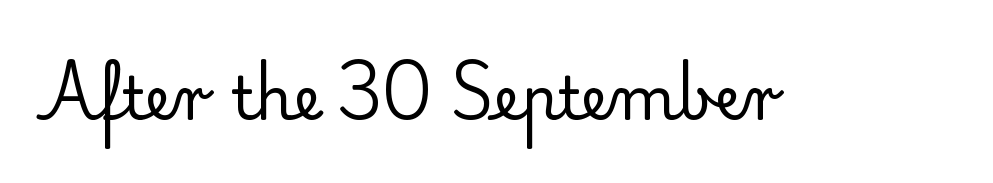
Q: Is the text bold? A: No.
Q: Is the text italic (slanted)? A: No, it is upright.
Q: Is the typeface a serif or a sans-serif typeface? A: Serif.
Q: Is the text underlined? A: No.
Q: Is the spacing between letters normal or unusually wide? A: Normal.
Q: Width (condensed, normal, or wide)? A: Normal.
Q: Stroke contrast? A: Low.
Q: x-height? A: Small.
Q: Monospaced? A: No.
